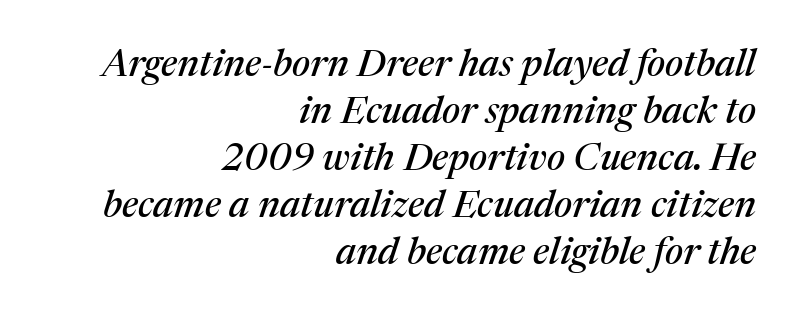
Q: Is the text italic (slanted)? A: Yes, it leans right by about 17 degrees.
Q: Is the typeface a serif or a sans-serif typeface? A: Serif.
Q: Is the text underlined? A: No.
Q: How is the paragraph aligned? A: Right-aligned.
Q: Is the spacing between letters normal or unusually wide? A: Normal.
Q: Width (condensed, normal, or wide)? A: Normal.
Q: Stroke contrast? A: Medium.
Q: x-height? A: Medium.
Q: Monospaced? A: No.
